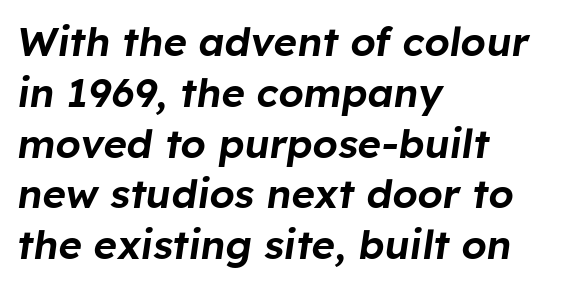
The image shows 40 px text type, italic (leaning right); set left-aligned, normal line spacing (1.27x), normal letter spacing, not underlined; low stroke contrast and a medium x-height.
